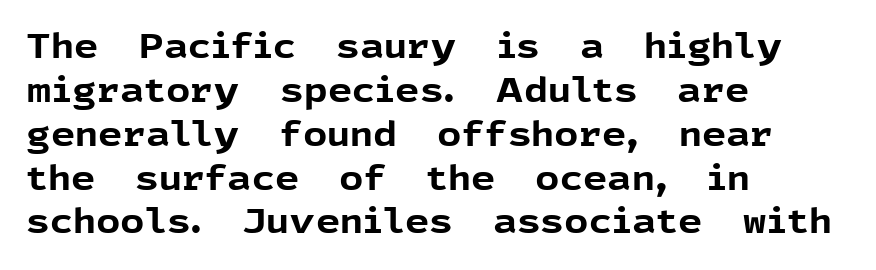
Q: Is the text bold? A: Yes.
Q: Is the text italic (slanted)? A: No, it is upright.
Q: Is the typeface a serif or a sans-serif typeface? A: Sans-serif.
Q: Is the text underlined? A: No.
Q: How is the paragraph aligned? A: Left-aligned.
Q: Is the spacing between letters normal or unusually wide? A: Normal.
Q: Is the spacing between lines tight, normal or loose? A: Normal.
Q: Width (condensed, normal, or wide)? A: Normal.
Q: x-height? A: Medium.
Q: Monospaced? A: No.
